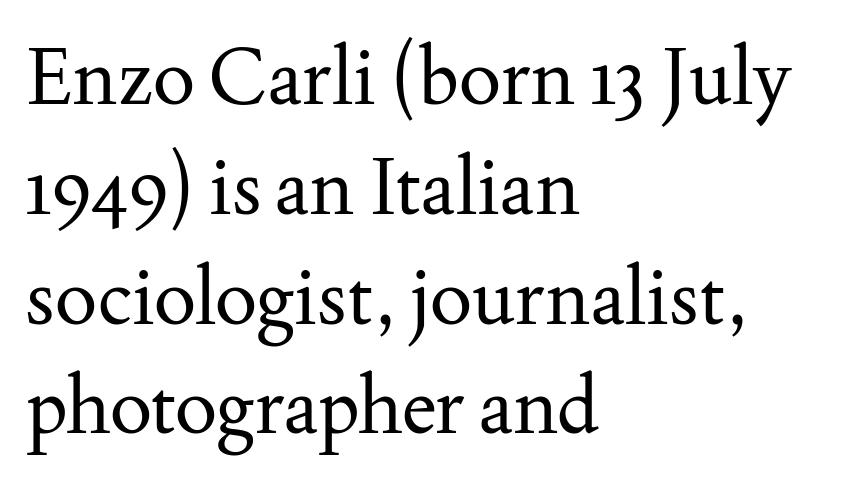
The image shows 79 px regular-weight serif type, upright; set left-aligned, normal line spacing (1.39x), normal letter spacing, not underlined; medium stroke contrast and a small x-height.
